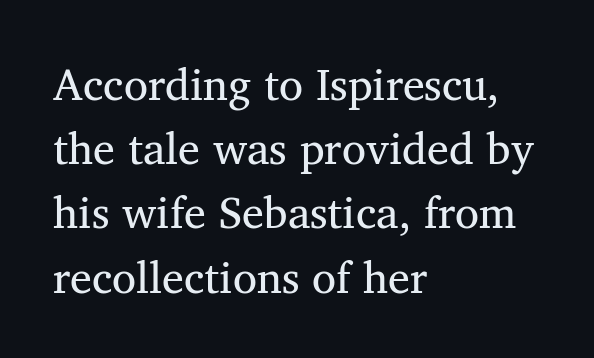
{"serif": "yes", "bold": "no", "weight": "regular", "width": "normal", "stroke_contrast": "medium", "x_height": "medium", "monospaced": "no", "underline": "no", "align": "left", "line_spacing": "normal", "line_spacing_ratio": 1.46, "letter_spacing": "normal", "letter_spacing_em": 0.0, "glyph_px": 44}
